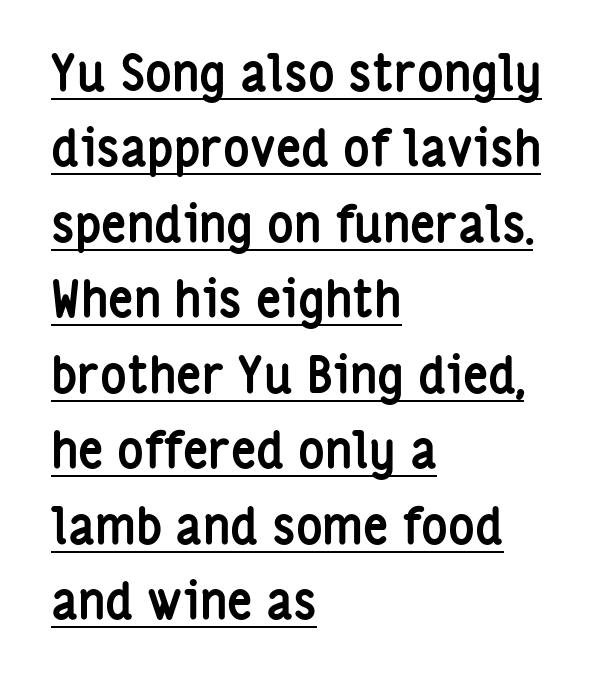
{"serif": "no", "italic": "no", "bold": "yes", "weight": "semibold", "width": "condensed", "stroke_contrast": "low", "x_height": "medium", "monospaced": "no", "underline": "yes", "align": "left", "line_spacing": "normal", "line_spacing_ratio": 1.51, "letter_spacing": "normal", "letter_spacing_em": 0.0, "glyph_px": 50}
